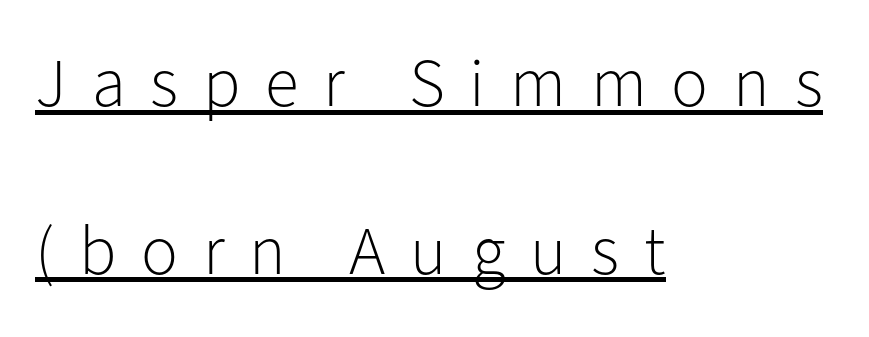
The weight tops out at a normal text grade. Substantial extra tracking has been applied to these lines. Visually the block forms a straight wall on the left and a jagged coastline on the right. Is there any slant? The stems are plumb. Looks like someone drew a line under every word here. Here the designer chose a conventional face with non-uniform glyph widths.
